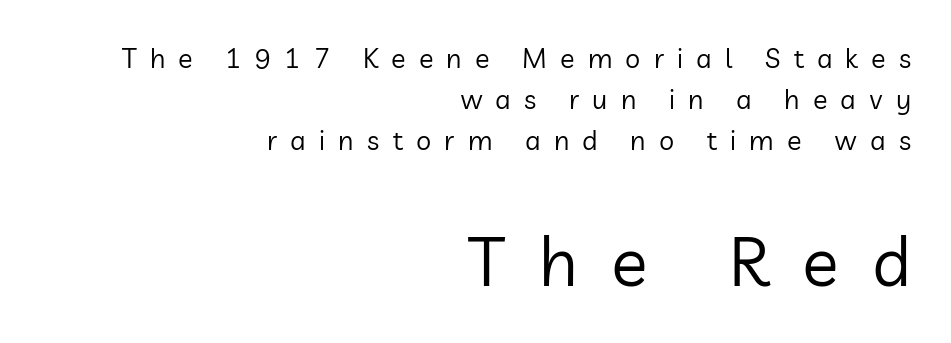
{"serif": "no", "italic": "no", "bold": "no", "weight": "regular", "width": "normal", "stroke_contrast": "low", "x_height": "medium", "monospaced": "no", "underline": "no", "align": "right", "line_spacing": "normal", "line_spacing_ratio": 1.51, "letter_spacing": "wide", "letter_spacing_em": 0.49, "larger_block": "second", "size_ratio": 2.52, "glyph_px": 68}
